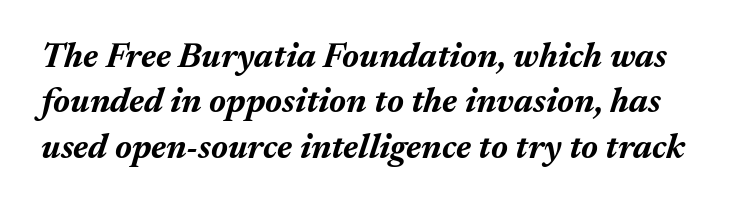
The foot of each line stays bare and open. Summary of vertical rhythm: regular, with standard interline spacing. How are the letters spaced? Ordinarily, with no added tracking. If you drew a line through each stem, it would be angled. Pretty heavy lettering here — definitely bold.
